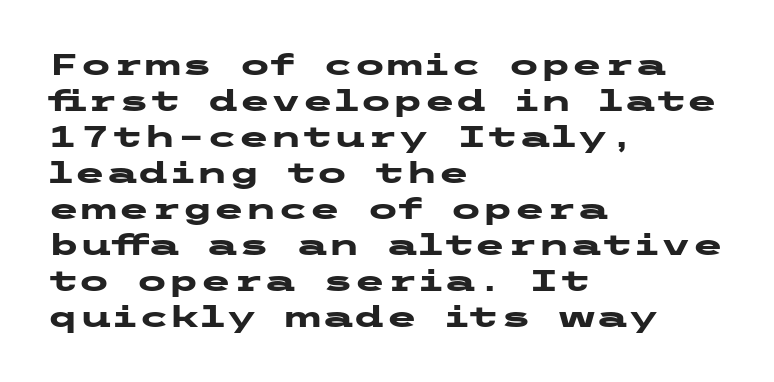
Glance below the letters and you will spot only blank space. The rendering keeps characters at their native spacing. The letters carry no serifs — their stems end cleanly without finishing strokes. You'd pick this weight for a headline — it's a proper bold.
